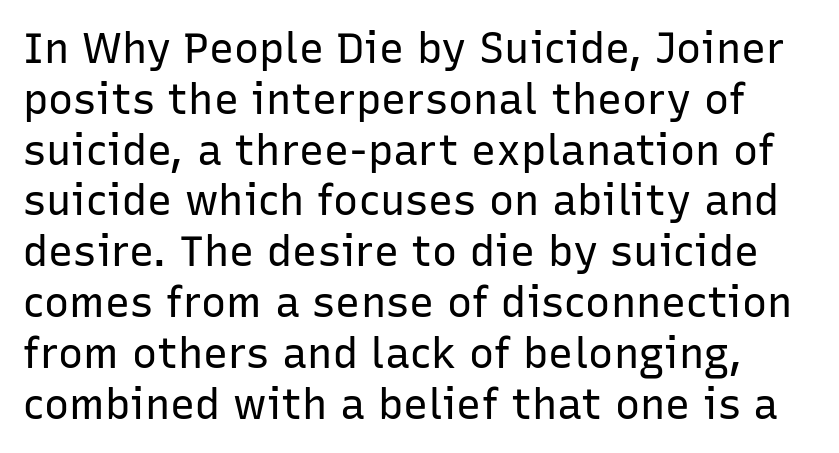
The image shows 42 px regular-weight sans-serif type, upright; set line spacing 1.21x, normal letter spacing, not underlined; low stroke contrast and a medium x-height.
